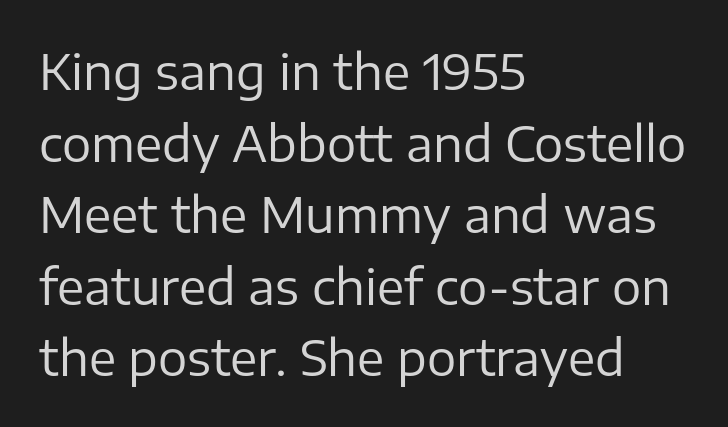
The image shows 49 px regular-weight sans-serif type, upright; set left-aligned, normal line spacing (1.46x), normal letter spacing, not underlined; low stroke contrast and a medium x-height.
